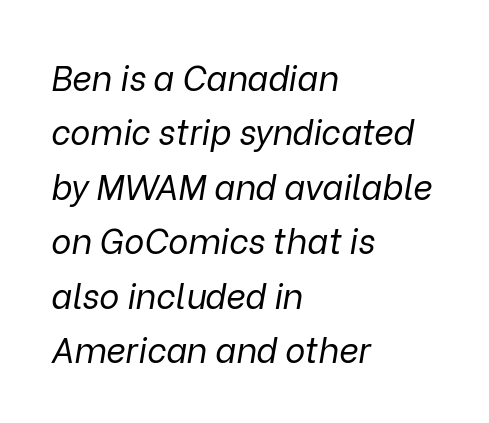
{"italic": "yes", "lean": "right", "slant_degrees": 9, "bold": "no", "weight": "regular", "width": "normal", "stroke_contrast": "low", "x_height": "medium", "monospaced": "no", "underline": "no", "align": "left", "line_spacing": "normal", "line_spacing_ratio": 1.6, "letter_spacing": "normal", "letter_spacing_em": 0.0, "glyph_px": 34}
